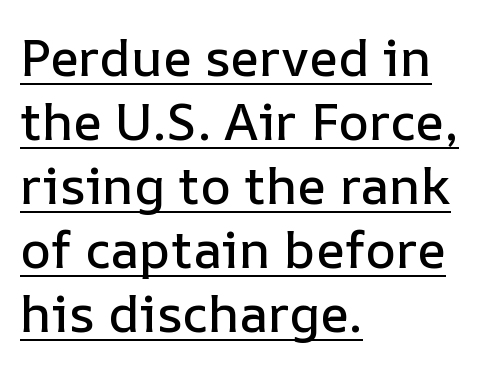
Q: Is the text italic (slanted)? A: No, it is upright.
Q: Is the text underlined? A: Yes.
Q: How is the paragraph aligned? A: Left-aligned.
Q: Is the spacing between letters normal or unusually wide? A: Normal.
Q: Width (condensed, normal, or wide)? A: Normal.
Q: Stroke contrast? A: Low.
Q: x-height? A: Medium.
Q: Monospaced? A: No.
